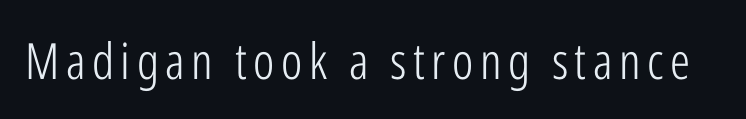
The image shows 50 px light, condensed sans-serif type, upright; set not underlined; low stroke contrast and a medium x-height.
